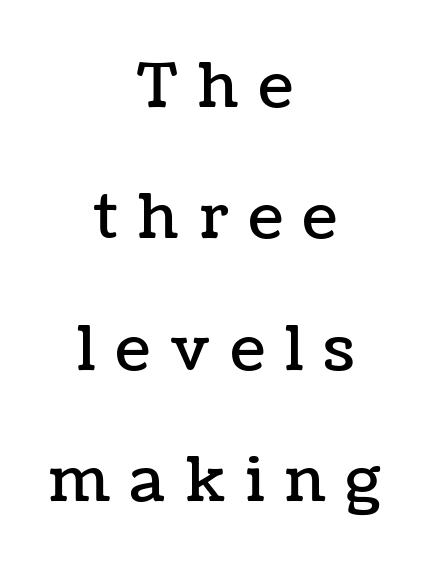
The image shows 62 px text type, upright; set centered, loose line spacing (2.12x), unusually wide letter spacing (+0.33 em), not underlined; low stroke contrast and a medium x-height.
